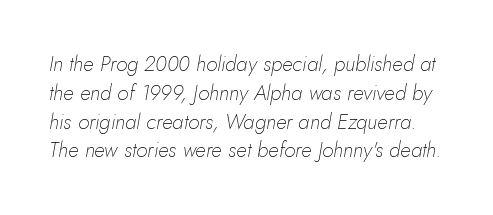
The image shows 21 px text type, italic (leaning right); set normal line spacing (1.37x), normal letter spacing, not underlined.
